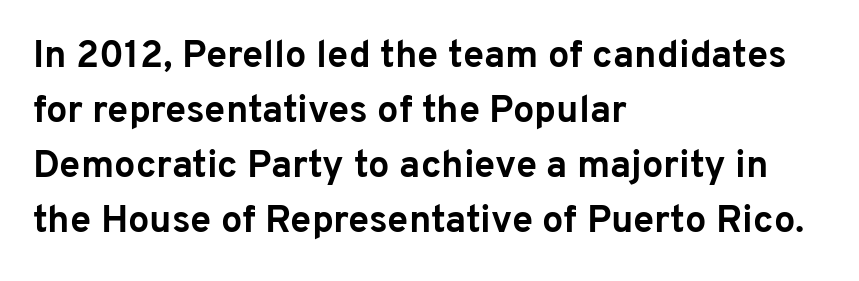
Rendered with straight, roman letterforms. Alignment: flush left. Check under the words: just untouched page. Looks like regular typesetting: each glyph gets only the width it needs. How are the letters spaced? Ordinarily, with no added tracking. The vertical gap from one line to the next is medium.
